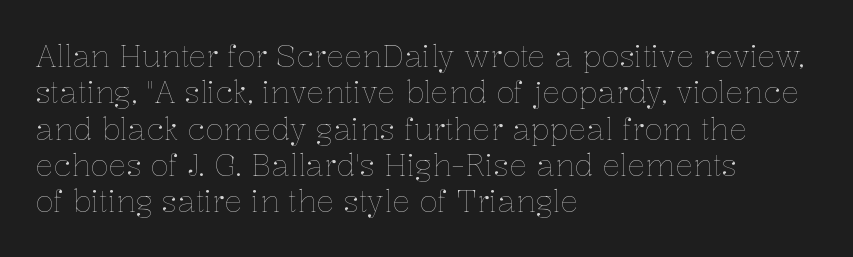
{"italic": "no", "bold": "no", "weight": "thin", "width": "normal", "stroke_contrast": "low", "x_height": "medium", "monospaced": "no", "underline": "no", "align": "left", "line_spacing_ratio": 1.21, "letter_spacing": "normal", "letter_spacing_em": 0.0, "glyph_px": 30}
